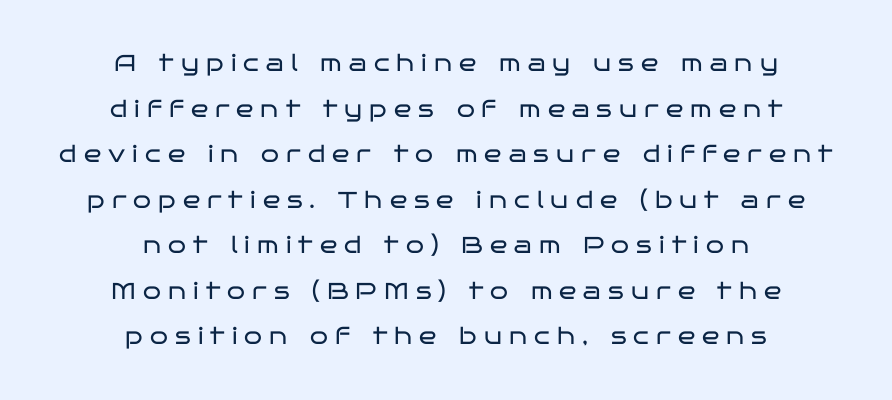
{"italic": "no", "bold": "no", "underline": "no", "align": "center", "line_spacing": "loose", "line_spacing_ratio": 1.98, "letter_spacing": "wide", "letter_spacing_em": 0.31, "glyph_px": 23}
